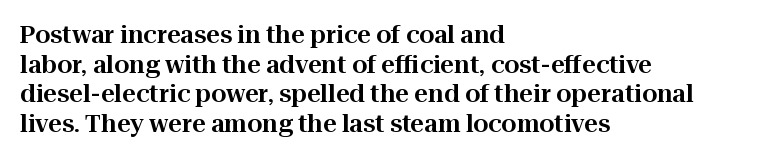
Q: Is the text italic (slanted)? A: No, it is upright.
Q: Is the text underlined? A: No.
Q: How is the paragraph aligned? A: Left-aligned.
Q: Is the spacing between letters normal or unusually wide? A: Normal.
